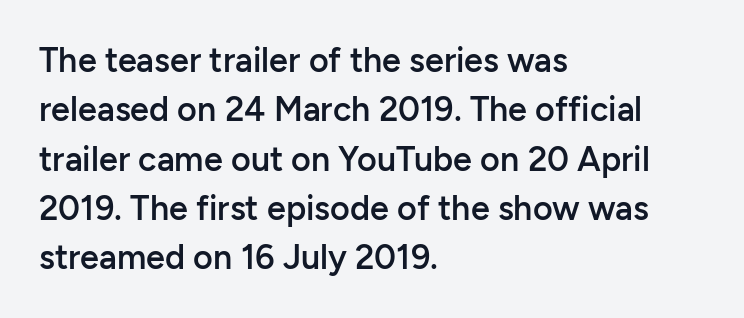
{"serif": "no", "italic": "no", "bold": "semi", "weight": "semibold", "width": "normal", "stroke_contrast": "low", "x_height": "medium", "monospaced": "no", "underline": "no", "align": "left", "line_spacing": "normal", "line_spacing_ratio": 1.45, "letter_spacing": "normal", "letter_spacing_em": 0.0, "glyph_px": 34}
